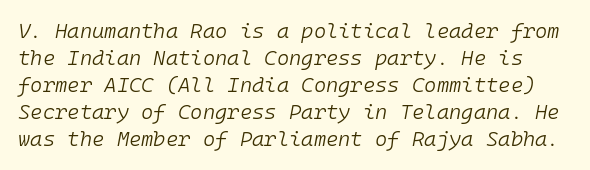
Stroke mass is kept to a normal reading level or below. Horizontal bands of white between lines are of average thickness. Unmarked baselines from the first word to the last. The passage shown leans; its letterforms are oblique.
